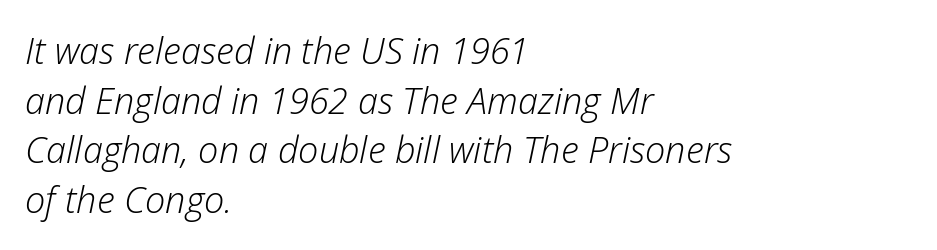
Every character sits at an angle, as italics do. The baseline area is clear. Summary of vertical rhythm: regular, with standard interline spacing. The lines in this sample share a left origin and differ only in where they stop. Nobody touched the tracking dial on this one. The face looks like a standard text weight, possibly lighter.
